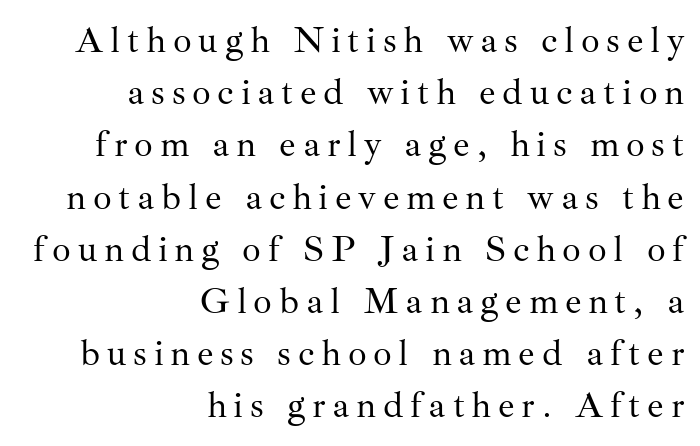
{"serif": "yes", "italic": "no", "bold": "no", "weight": "regular", "width": "normal", "stroke_contrast": "medium", "x_height": "small", "monospaced": "no", "underline": "no", "align": "right", "line_spacing": "normal", "line_spacing_ratio": 1.41, "glyph_px": 37}
